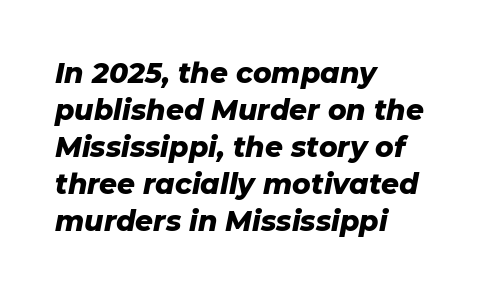
{"italic": "yes", "lean": "right", "slant_degrees": 11, "bold": "yes", "weight": "heavy", "width": "normal", "stroke_contrast": "low", "x_height": "medium", "monospaced": "no", "underline": "no", "align": "left", "line_spacing": "normal", "line_spacing_ratio": 1.32, "letter_spacing": "normal", "letter_spacing_em": 0.0, "glyph_px": 28}
